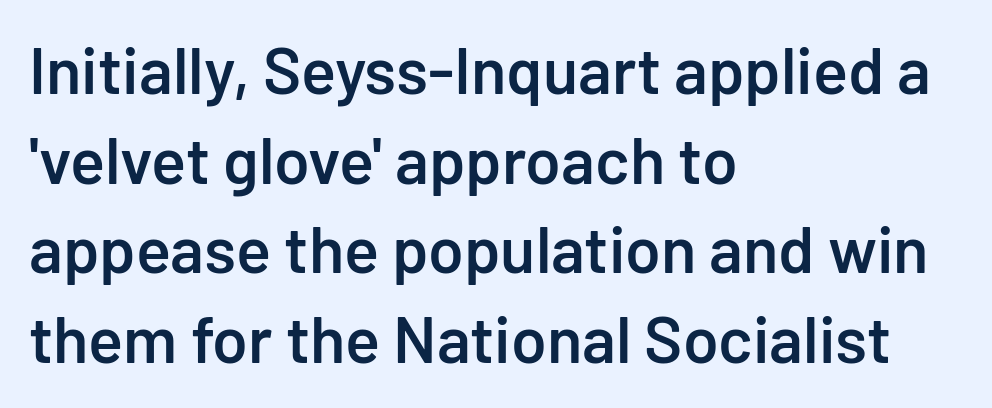
{"serif": "no", "italic": "no", "bold": "semi", "weight": "semibold", "width": "normal", "stroke_contrast": "low", "x_height": "medium", "monospaced": "no", "underline": "no", "align": "left", "line_spacing": "normal", "line_spacing_ratio": 1.38, "letter_spacing": "normal", "letter_spacing_em": 0.0, "glyph_px": 65}
